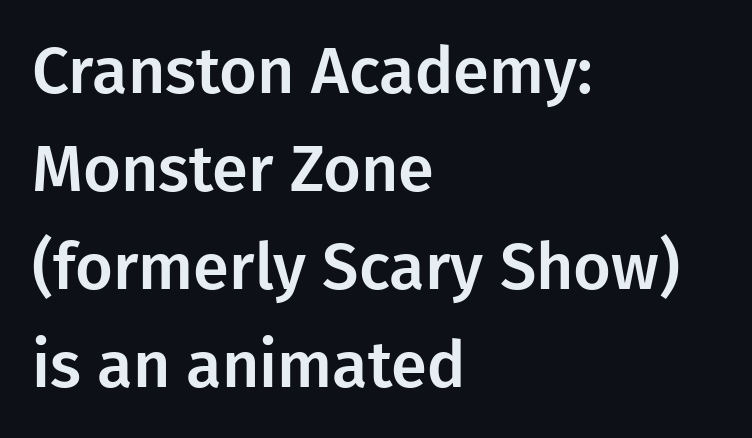
Classification — sans serif. Looks like regular typesetting: each glyph gets only the width it needs. This rendering features lettering with no underline. What's the leading like? Ordinary, nothing unusual. Rendered with straight, roman letterforms. One-word summary of the alignment: left.
